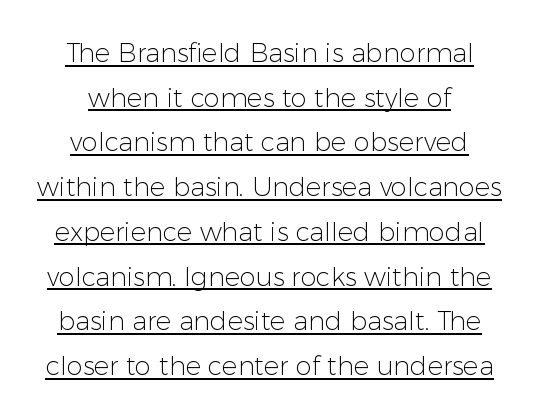
Look at the tracking — it's just the regular setting, nothing added. Somebody hit Ctrl+U on this one — the words are underlined. Weight: not bold — regular or lighter. Does the lettering tilt? It doesn't — this is upright.
